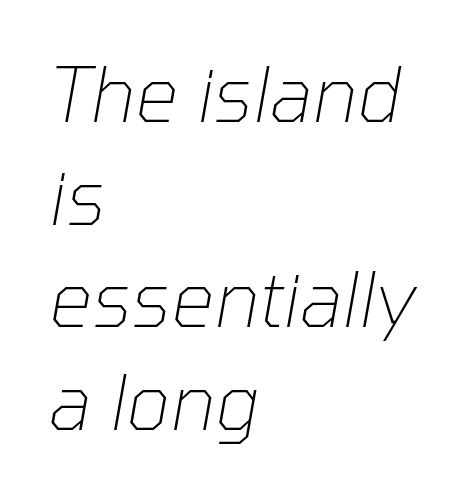
Q: Is the text bold? A: No.
Q: Is the text italic (slanted)? A: Yes, it leans right by about 10 degrees.
Q: Is the text underlined? A: No.
Q: How is the paragraph aligned? A: Left-aligned.
Q: Is the spacing between letters normal or unusually wide? A: Normal.
Q: Is the spacing between lines tight, normal or loose? A: Normal.
Q: Width (condensed, normal, or wide)? A: Normal.
Q: Stroke contrast? A: Low.
Q: x-height? A: Medium.
Q: Monospaced? A: No.
